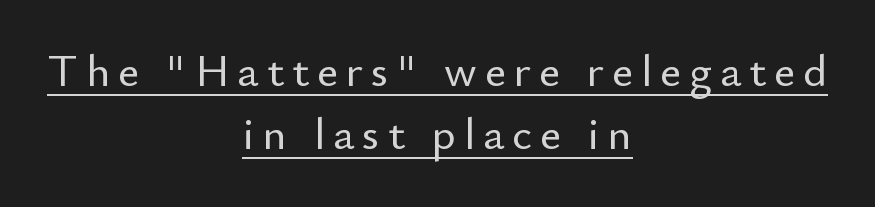
Q: Is the text italic (slanted)? A: No, it is upright.
Q: Is the typeface a serif or a sans-serif typeface? A: Sans-serif.
Q: Is the text underlined? A: Yes.
Q: How is the paragraph aligned? A: Centered.
Q: Is the spacing between lines tight, normal or loose? A: Normal.
Q: Width (condensed, normal, or wide)? A: Normal.
Q: Stroke contrast? A: Low.
Q: x-height? A: Small.
Q: Monospaced? A: No.
